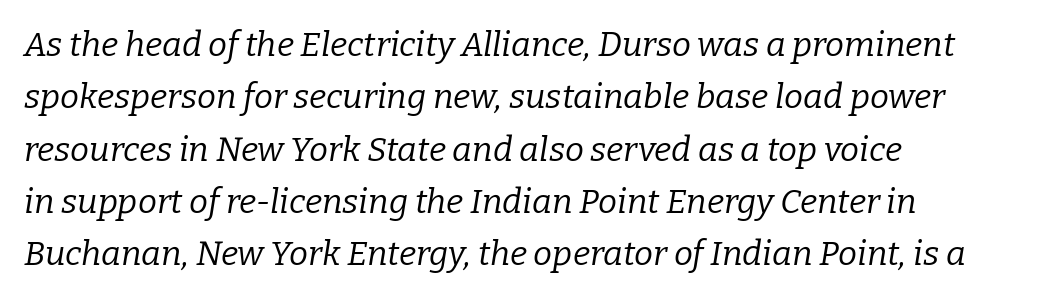
Q: Is the text bold? A: No.
Q: Is the text italic (slanted)? A: Yes, it leans right by about 9 degrees.
Q: Is the typeface a serif or a sans-serif typeface? A: Serif.
Q: Is the text underlined? A: No.
Q: How is the paragraph aligned? A: Left-aligned.
Q: Is the spacing between letters normal or unusually wide? A: Normal.
Q: Is the spacing between lines tight, normal or loose? A: Normal.
Q: Width (condensed, normal, or wide)? A: Normal.
Q: Stroke contrast? A: Low.
Q: x-height? A: Medium.
Q: Monospaced? A: No.
